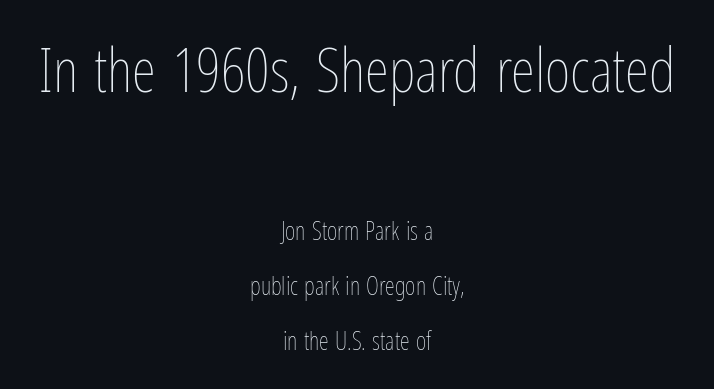
Q: Is the text bold? A: No.
Q: Is the text italic (slanted)? A: No, it is upright.
Q: Is the text underlined? A: No.
Q: How is the paragraph aligned? A: Centered.
Q: Is the spacing between letters normal or unusually wide? A: Normal.
Q: Is the spacing between lines tight, normal or loose? A: Loose.
Q: Which block of text is set in a larger size, the first (top) or the second (bottom)? A: The first (top) one.
Q: Width (condensed, normal, or wide)? A: Condensed.
Q: Stroke contrast? A: Low.
Q: x-height? A: Medium.
Q: Monospaced? A: No.
